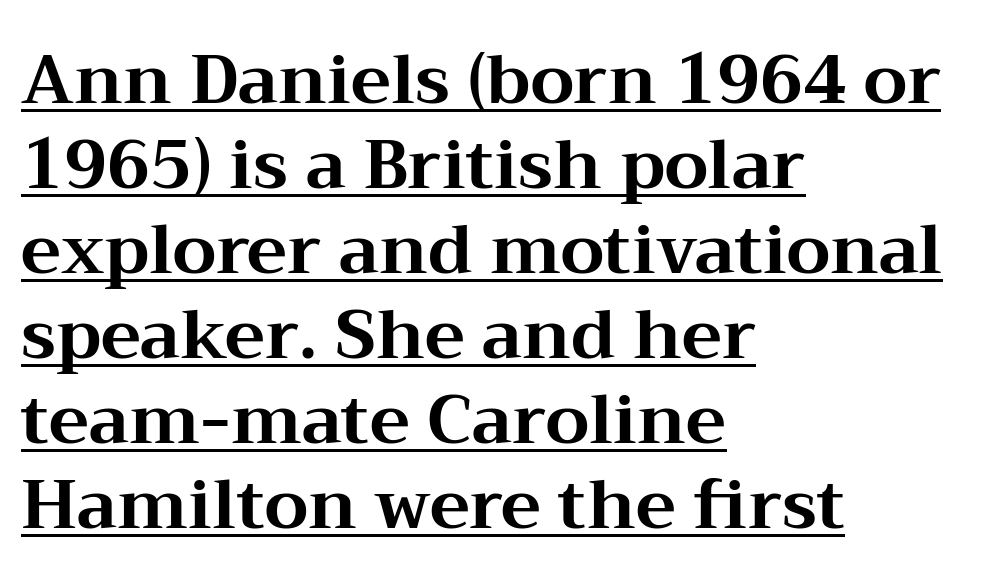
How are the letters spaced? Ordinarily, with no added tracking. A continuous stroke trails under the words, as in a hyperlink. Every stem runs plumb, perpendicular to the baseline. Look at the bottom of the vertical strokes: they flare into serifs here. The lines in this sample share a left origin and differ only in where they stop. A normal amount of white space separates one row of letters from the next.
